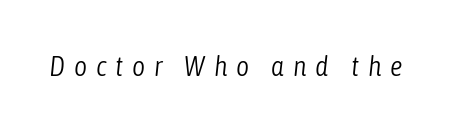
{"italic": "yes", "lean": "right", "slant_degrees": 6, "bold": "no", "weight": "light", "width": "condensed", "stroke_contrast": "low", "x_height": "medium", "monospaced": "no", "underline": "no", "letter_spacing": "wide", "letter_spacing_em": 0.32, "glyph_px": 28}
